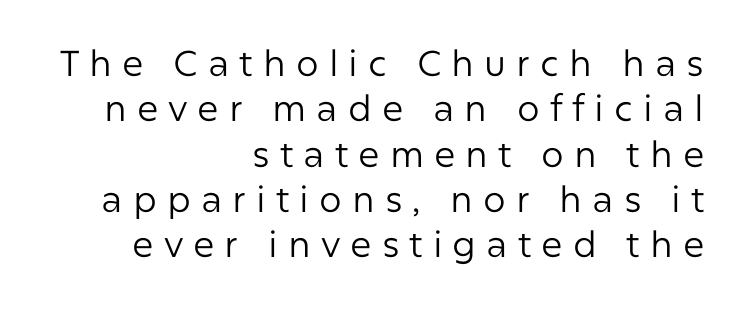
The image shows 36 px regular-weight sans-serif type, upright; set right-aligned, normal line spacing (1.26x), unusually wide letter spacing (+0.28 em), not underlined; low stroke contrast and a medium x-height.
